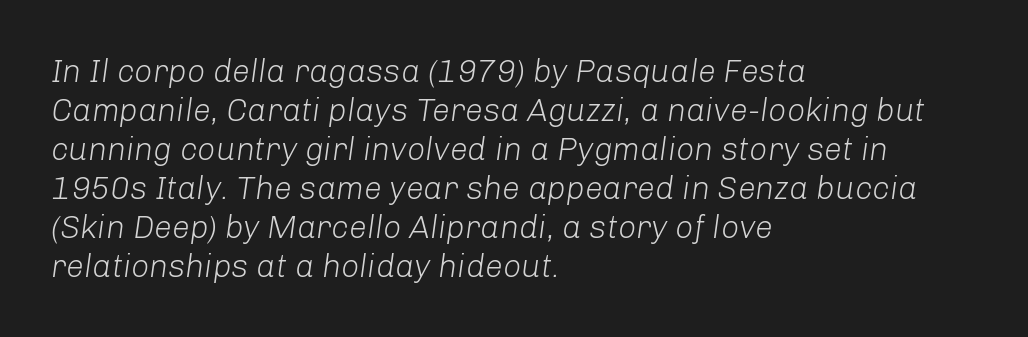
Q: Is the text bold? A: No.
Q: Is the text italic (slanted)? A: Yes, it leans right by about 8 degrees.
Q: Is the text underlined? A: No.
Q: How is the paragraph aligned? A: Left-aligned.
Q: Is the spacing between letters normal or unusually wide? A: Normal.
Q: Width (condensed, normal, or wide)? A: Normal.
Q: Stroke contrast? A: Low.
Q: x-height? A: Medium.
Q: Monospaced? A: No.
